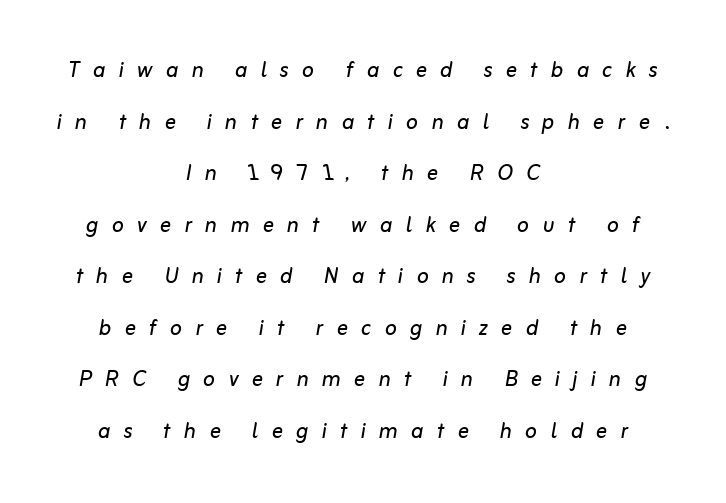
{"italic": "yes", "lean": "right", "slant_degrees": 10, "bold": "no", "weight": "regular", "width": "normal", "stroke_contrast": "low", "x_height": "medium", "monospaced": "no", "underline": "no", "align": "center", "line_spacing_ratio": 1.84, "letter_spacing": "wide", "letter_spacing_em": 0.47, "glyph_px": 28}
